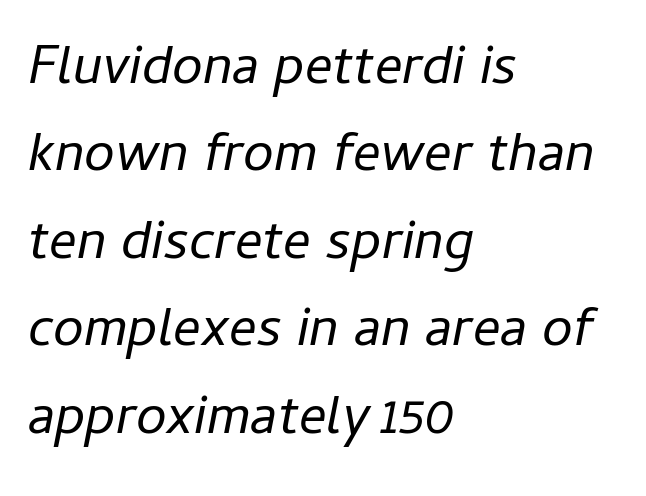
The image shows 55 px regular-weight type, italic (leaning right); set left-aligned, normal line spacing (1.59x), normal letter spacing, not underlined; low stroke contrast and a medium x-height.
